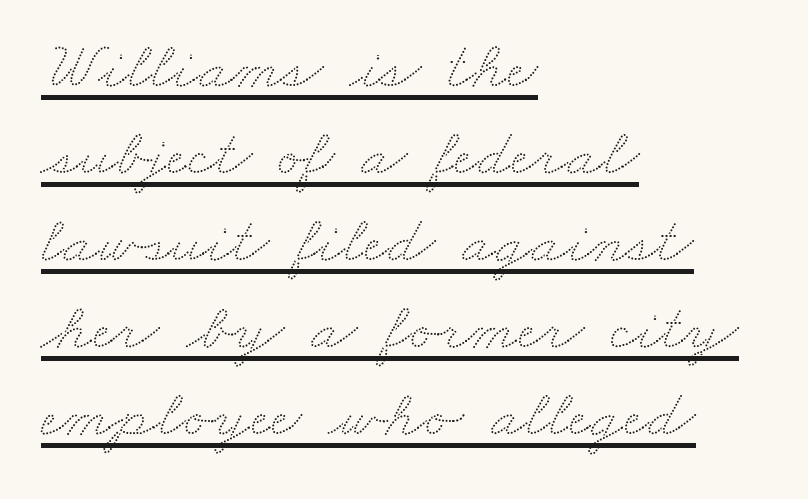
The image shows 67 px wide type; set left-aligned, normal line spacing (1.3x), normal letter spacing, underlined; low stroke contrast and a small x-height.
